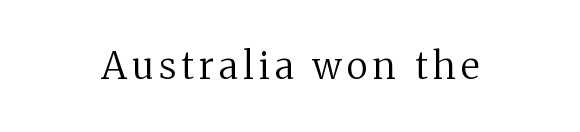
Spacing verdict: proportional, widths tailored to each character. This is not heavy type; no bold has been used. Plain, unruled lines of type. Italic? Not at all — the glyphs are vertical. A typesetter would label this face a serif.
